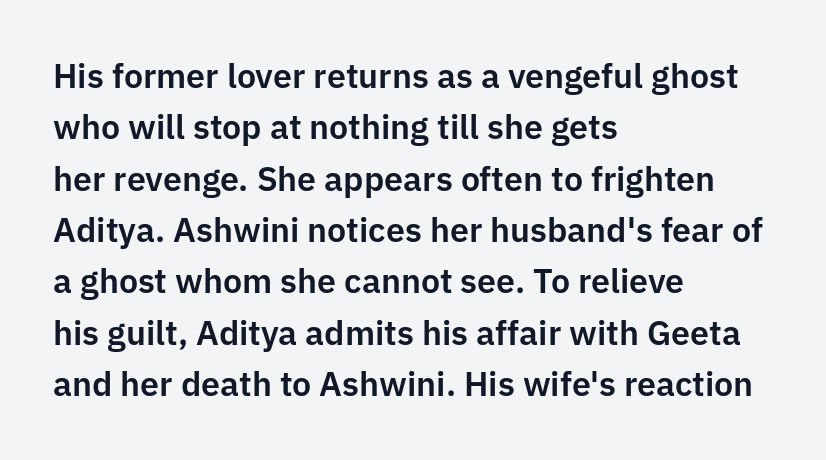
Q: Is the text italic (slanted)? A: No, it is upright.
Q: Is the typeface a serif or a sans-serif typeface? A: Sans-serif.
Q: Is the text underlined? A: No.
Q: How is the paragraph aligned? A: Left-aligned.
Q: Is the spacing between letters normal or unusually wide? A: Normal.
Q: Is the spacing between lines tight, normal or loose? A: Normal.
Q: Width (condensed, normal, or wide)? A: Normal.
Q: Stroke contrast? A: Low.
Q: x-height? A: Medium.
Q: Monospaced? A: No.
